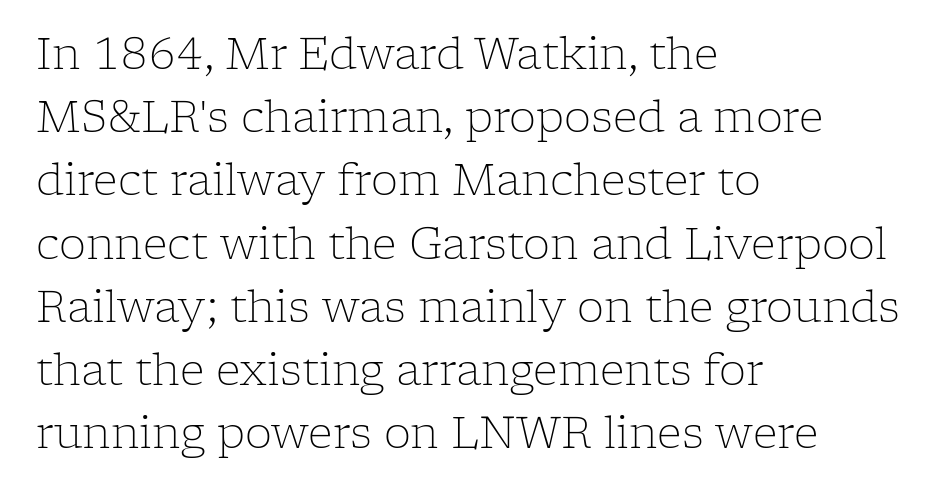
Summary of weight: not heavy and not bold. The passage is arranged the way most books set body copy — flush left. You could not count columns in this text — the font is proportionally spaced. Decoration check: the copy has no underline.
